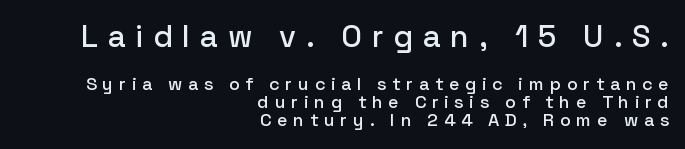
Very little white space separates one row of letters from the next. The rendering shows plain stroke endings on the letterforms — a sans-serif design. What stands out about the letter spacing? Its width — letters are far apart. Think of a printed novel: that variable character pitch is what you see here. These lines are set flush right with a ragged left edge.
